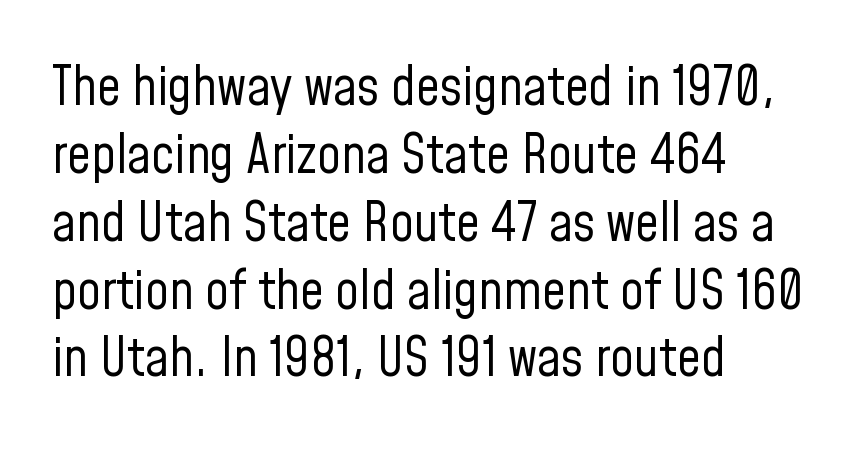
{"serif": "no", "italic": "no", "bold": "no", "weight": "regular", "width": "condensed", "stroke_contrast": "low", "x_height": "medium", "monospaced": "no", "underline": "no", "align": "left", "line_spacing": "normal", "line_spacing_ratio": 1.28, "letter_spacing": "normal", "letter_spacing_em": 0.0, "glyph_px": 53}
